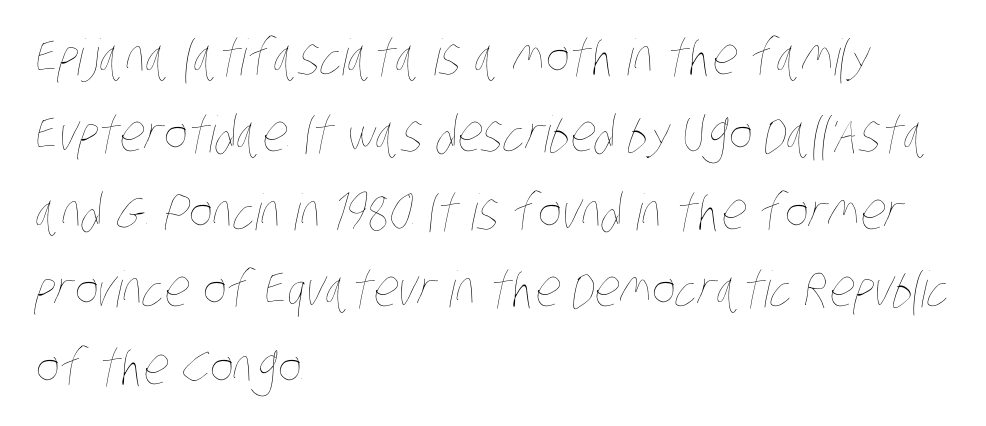
{"bold": "no", "weight": "thin", "width": "condensed", "stroke_contrast": "low", "x_height": "large", "monospaced": "no", "underline": "no", "align": "left", "line_spacing": "normal", "line_spacing_ratio": 1.55, "letter_spacing": "normal", "letter_spacing_em": 0.0, "glyph_px": 50}
